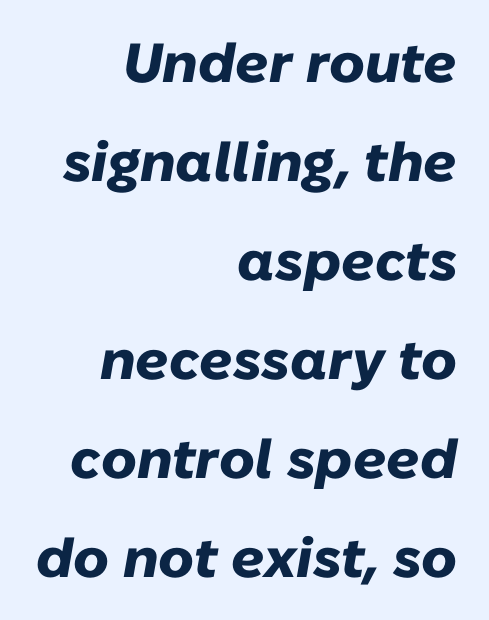
The image shows 55 px heavy type, italic (leaning right); set right-aligned, line spacing 1.8x, normal letter spacing, not underlined; low stroke contrast and a medium x-height.
